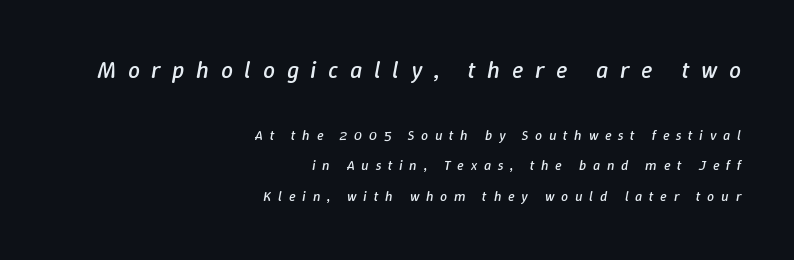
A typesetter would mark this as italic. The composition opens big and finishes small. Inter-character spacing is expanded well beyond the font's built-in metrics. Descenders are the only things crossing below the line. Notice the wide empty band between every row — that's loose leading. Caption: face not bold, strokes unweighted.
